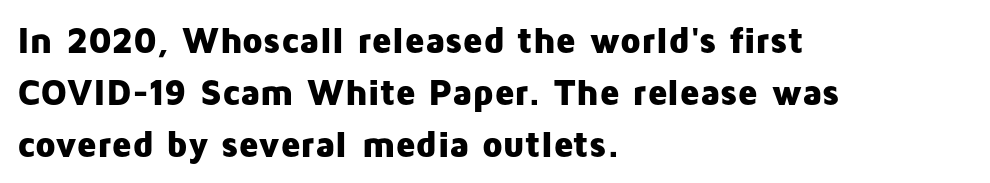
{"serif": "no", "italic": "no", "bold": "yes", "weight": "heavy", "width": "normal", "stroke_contrast": "low", "x_height": "medium", "monospaced": "no", "underline": "no", "align": "left", "line_spacing": "normal", "line_spacing_ratio": 1.41, "letter_spacing": "normal", "letter_spacing_em": 0.0, "glyph_px": 37}
